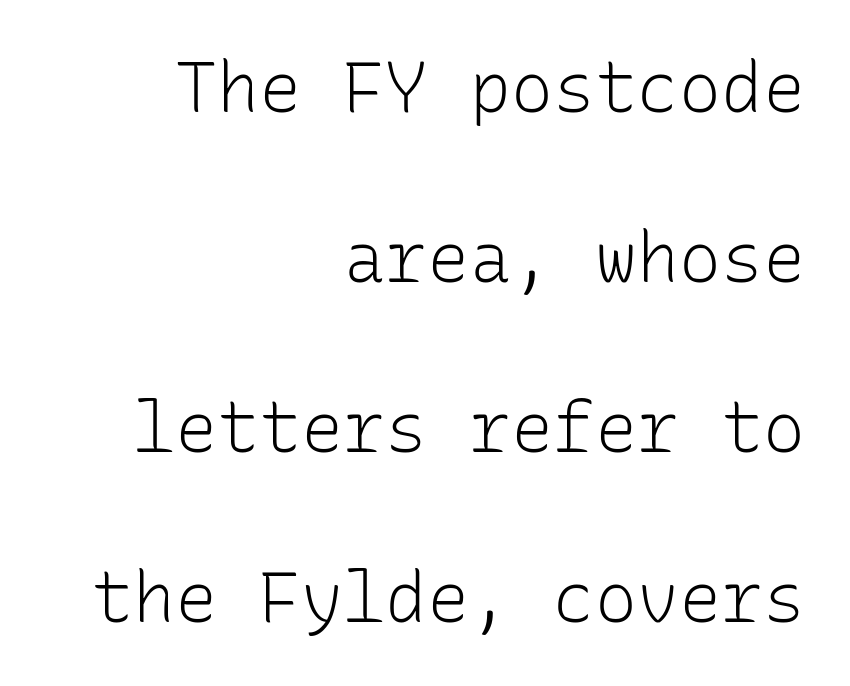
Q: Is the text bold? A: No.
Q: Is the text italic (slanted)? A: No, it is upright.
Q: Is the typeface a serif or a sans-serif typeface? A: Sans-serif.
Q: Is the text underlined? A: No.
Q: How is the paragraph aligned? A: Right-aligned.
Q: Is the spacing between letters normal or unusually wide? A: Normal.
Q: Is the spacing between lines tight, normal or loose? A: Loose.
Q: Width (condensed, normal, or wide)? A: Normal.
Q: Stroke contrast? A: Low.
Q: x-height? A: Medium.
Q: Monospaced? A: Yes.
